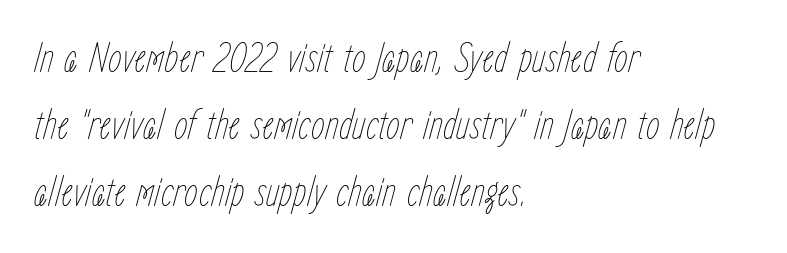
The image shows 44 px thin, condensed type, italic (leaning right); set left-aligned, normal line spacing (1.52x), normal letter spacing, not underlined; low stroke contrast and a medium x-height.
